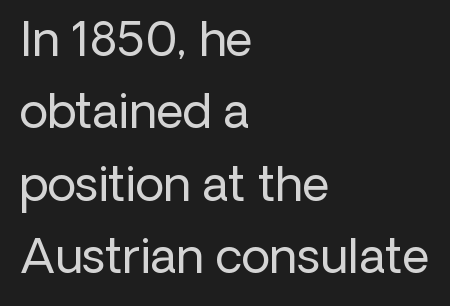
The space directly below the letters is spotless. Weight: not bold — regular or lighter. The glyphs in this specimen are sans serif. Short note: letters normally spaced.
